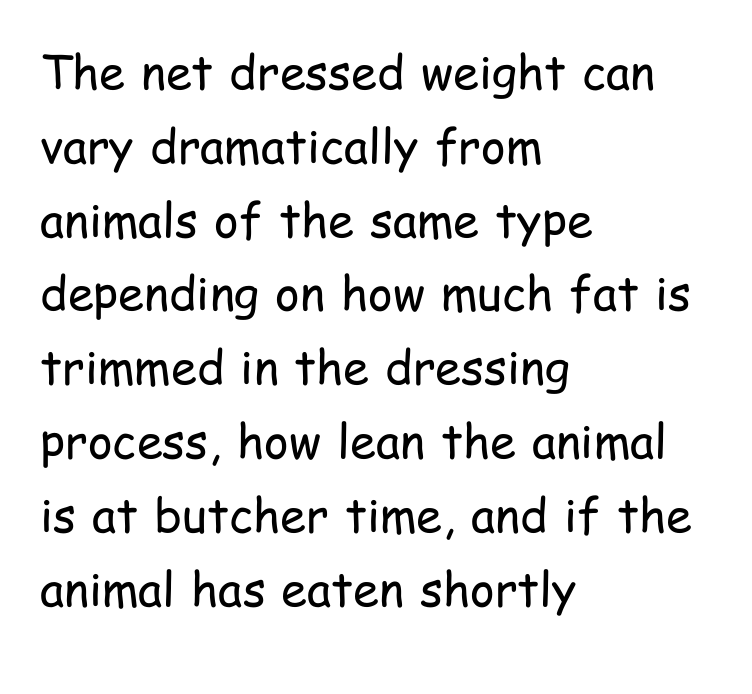
Posture: upright roman. The designer went with a sans here, leaving each stem footless. The passage shown is not bold in any degree. The passage is arranged the way most books set body copy — flush left. Normally led — the rows are evenly, conventionally spaced. The passage shown is typed in a proportional face where columns would drift.
